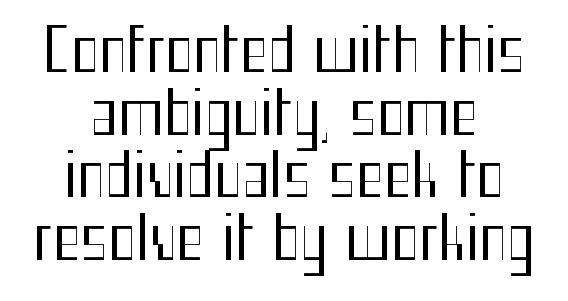
The image shows 59 px regular-weight, condensed sans-serif type, upright; set centered, tight line spacing (1.06x), normal letter spacing, not underlined; medium stroke contrast and a medium x-height.
